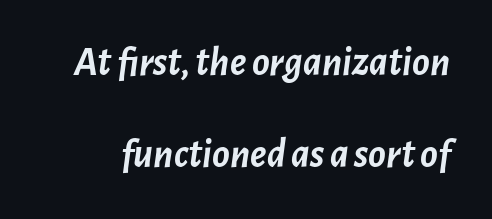
The image shows 41 px semibold type, italic (leaning right); set loose line spacing (2.25x), normal letter spacing, not underlined; low stroke contrast and a medium x-height.
